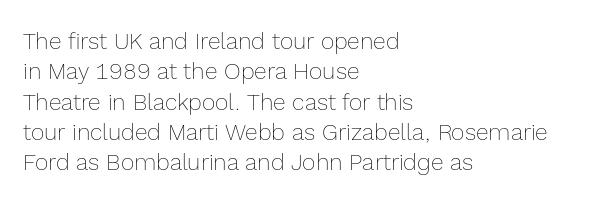
{"italic": "no", "bold": "no", "underline": "no", "align": "left", "line_spacing": "normal", "line_spacing_ratio": 1.32, "letter_spacing": "normal", "letter_spacing_em": 0.0, "glyph_px": 23}
